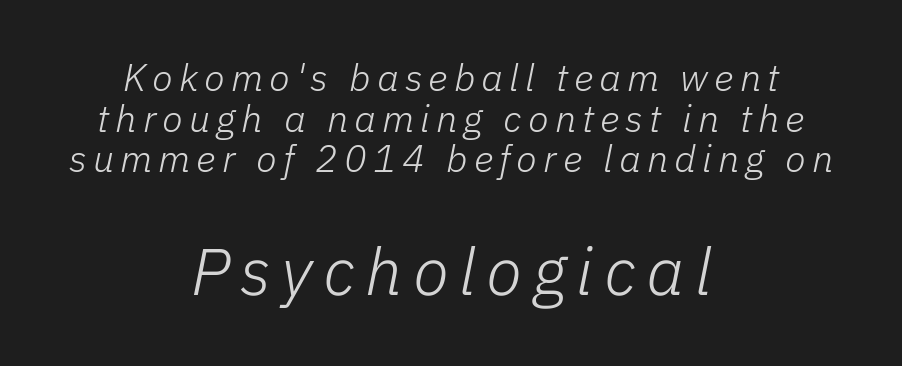
The image shows 66 px light type, italic (leaning right); set centered, tight line spacing (1.07x), not underlined; the second (bottom) block is 1.74x larger; low stroke contrast and a medium x-height.
